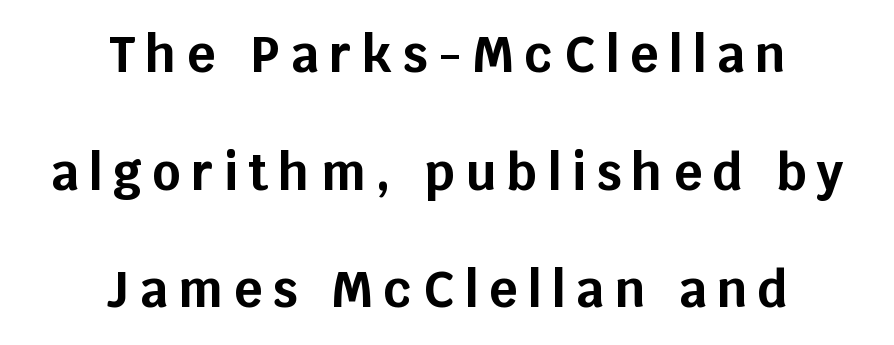
The image shows 49 px bold sans-serif type, upright; set centered, loose line spacing (2.4x), unusually wide letter spacing (+0.22 em), not underlined; low stroke contrast and a large x-height.
